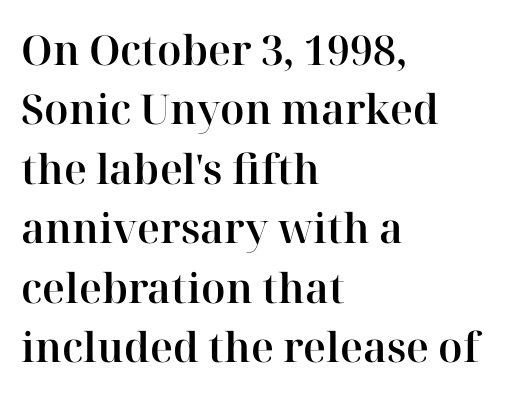
Q: Is the text italic (slanted)? A: No, it is upright.
Q: Is the typeface a serif or a sans-serif typeface? A: Serif.
Q: Is the text underlined? A: No.
Q: How is the paragraph aligned? A: Left-aligned.
Q: Is the spacing between letters normal or unusually wide? A: Normal.
Q: Is the spacing between lines tight, normal or loose? A: Normal.
Q: Width (condensed, normal, or wide)? A: Normal.
Q: Stroke contrast? A: High.
Q: x-height? A: Medium.
Q: Monospaced? A: No.
